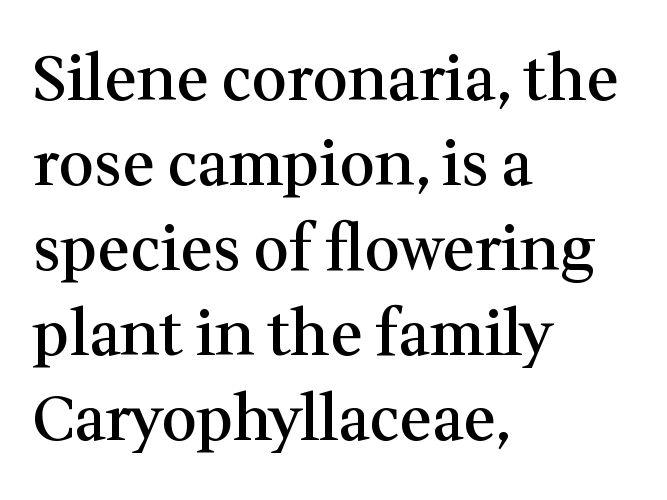
How would I describe the line gaps? Plain and ordinary. The passage is arranged the way most books set body copy — flush left. These lines are rendered in a variable-pitch font. Letter spacing: default. No italicization has been applied; the sample stays upright. The type family on display is of the serif kind.
